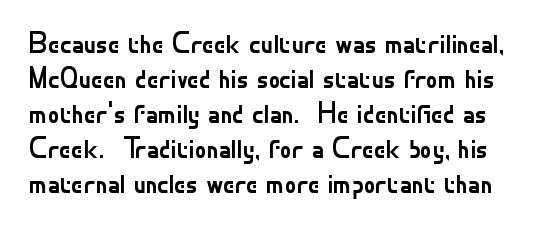
The image shows 29 px regular-weight sans-serif type, upright; set line spacing 1.21x, normal letter spacing, not underlined; low stroke contrast and a small x-height.
